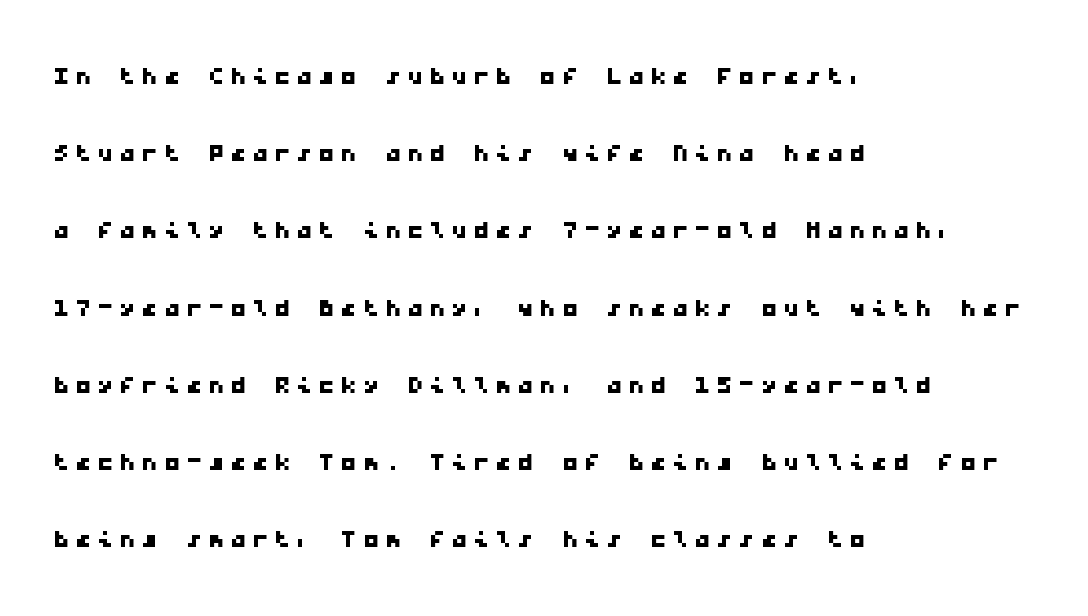
Leading is clearly above the norm, producing a sparse column. Line beginnings align vertically; line endings do not. Letterform terminals end flat and unadorned throughout the passage. The passage shown is typed in a monospace face where columns stay perfectly aligned.
